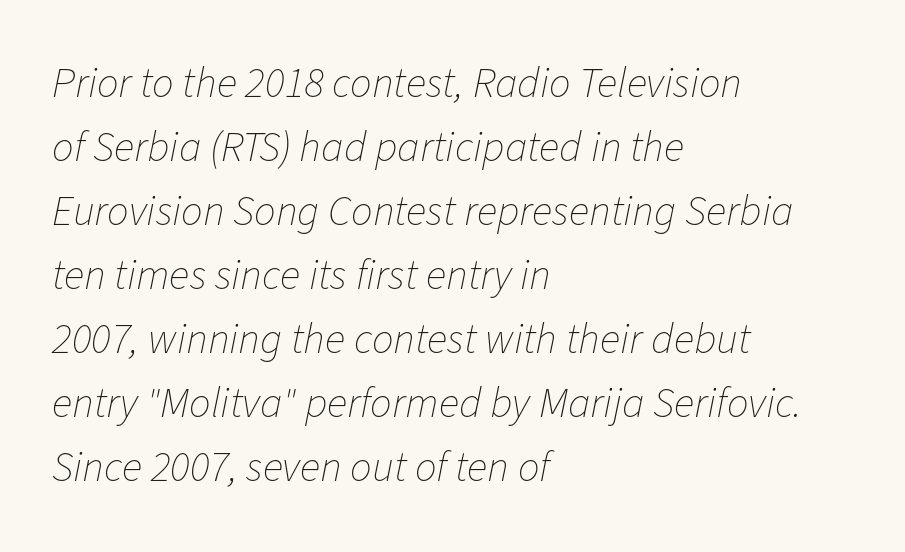
The image shows 43 px thin type, italic (leaning right); set left-aligned, normal line spacing (1.49x), normal letter spacing, not underlined; low stroke contrast and a medium x-height.
